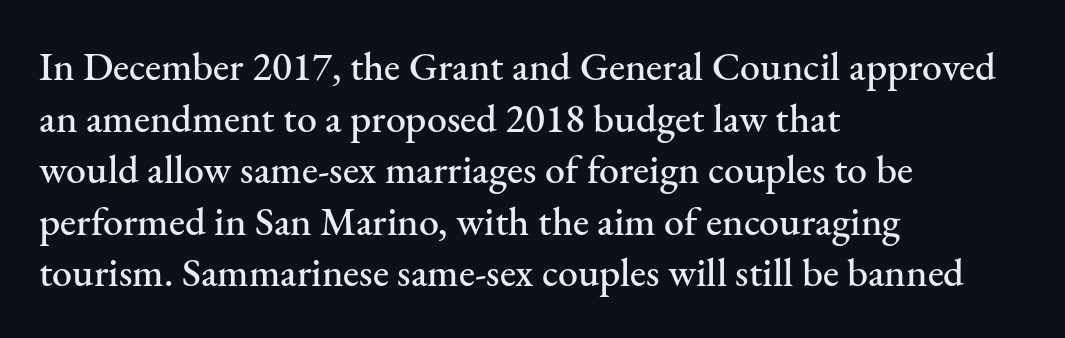
Q: Is the text italic (slanted)? A: No, it is upright.
Q: Is the typeface a serif or a sans-serif typeface? A: Serif.
Q: Is the text underlined? A: No.
Q: How is the paragraph aligned? A: Left-aligned.
Q: Is the spacing between letters normal or unusually wide? A: Normal.
Q: Is the spacing between lines tight, normal or loose? A: Normal.
Q: Width (condensed, normal, or wide)? A: Normal.
Q: Stroke contrast? A: Medium.
Q: x-height? A: Small.
Q: Monospaced? A: No.
